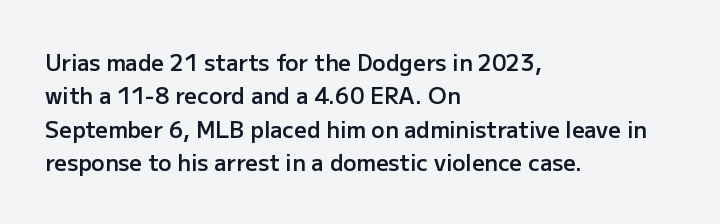
The image shows 22 px text type, upright; set left-aligned, normal line spacing (1.52x), normal letter spacing, not underlined.
